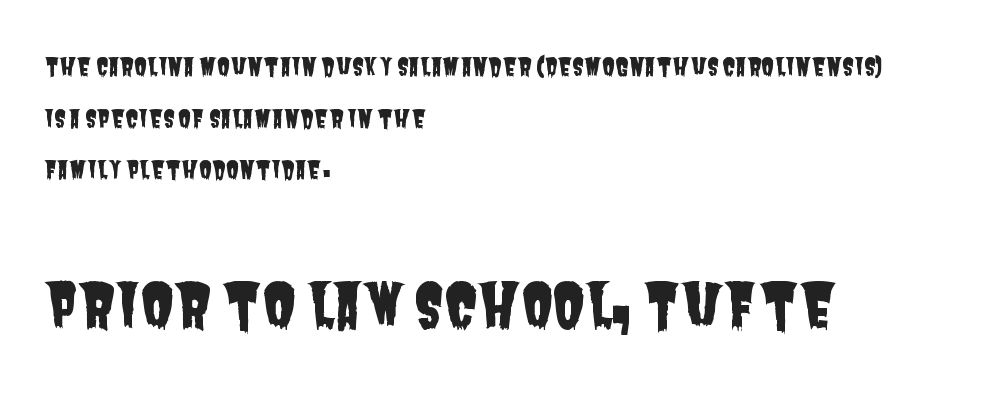
The image shows 61 px condensed sans-serif type; set left-aligned, loose line spacing (2.15x), normal letter spacing, not underlined; the second (bottom) block is 2.54x larger; low stroke contrast and a large x-height.
